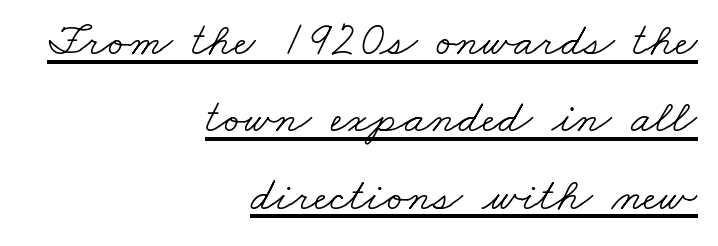
Q: Is the text bold? A: No.
Q: Is the typeface a serif or a sans-serif typeface? A: Serif.
Q: Is the text underlined? A: Yes.
Q: How is the paragraph aligned? A: Right-aligned.
Q: Is the spacing between letters normal or unusually wide? A: Normal.
Q: Is the spacing between lines tight, normal or loose? A: Normal.
Q: Width (condensed, normal, or wide)? A: Wide.
Q: Stroke contrast? A: Low.
Q: x-height? A: Small.
Q: Monospaced? A: No.
